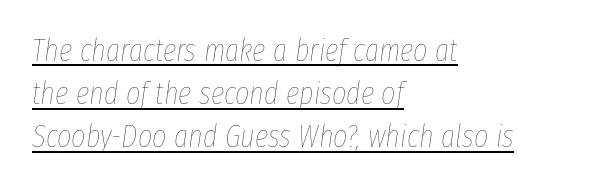
Q: Is the text bold? A: No.
Q: Is the text italic (slanted)? A: Yes, it leans right by about 8 degrees.
Q: Is the text underlined? A: Yes.
Q: How is the paragraph aligned? A: Left-aligned.
Q: Is the spacing between letters normal or unusually wide? A: Normal.
Q: Is the spacing between lines tight, normal or loose? A: Normal.
Q: Width (condensed, normal, or wide)? A: Condensed.
Q: Stroke contrast? A: Low.
Q: x-height? A: Medium.
Q: Monospaced? A: No.
